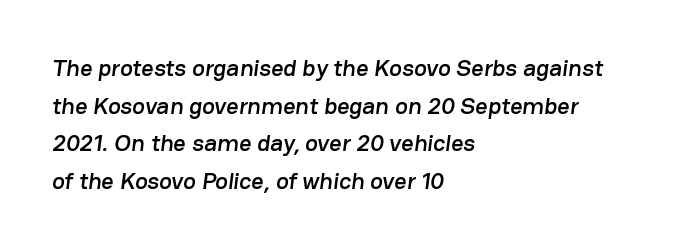
Each new line begins a customary step beneath the previous one. The tracking reads as untouched default to a designer's eye. The passage is arranged the way most books set body copy — flush left. This rendering features lettering with no underline.
